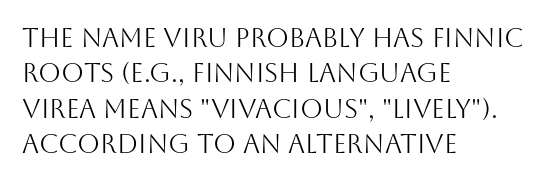
Q: Is the text bold? A: No.
Q: Is the text italic (slanted)? A: No, it is upright.
Q: Is the text underlined? A: No.
Q: How is the paragraph aligned? A: Left-aligned.
Q: Is the spacing between letters normal or unusually wide? A: Normal.
Q: Is the spacing between lines tight, normal or loose? A: Normal.
